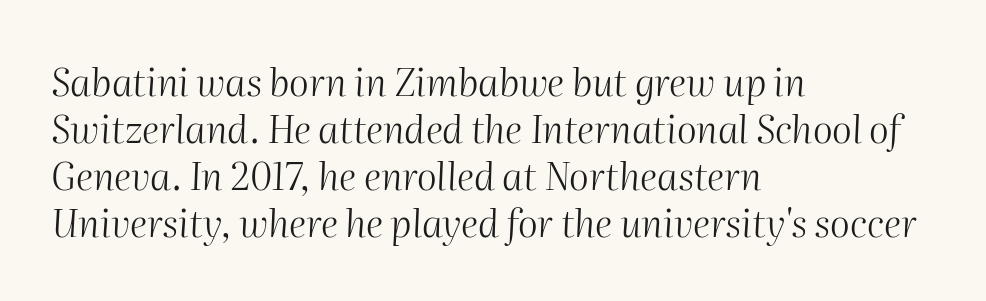
The image shows 38 px light type, italic (leaning right); set left-aligned, line spacing 1.24x, normal letter spacing, not underlined; medium stroke contrast and a medium x-height.
